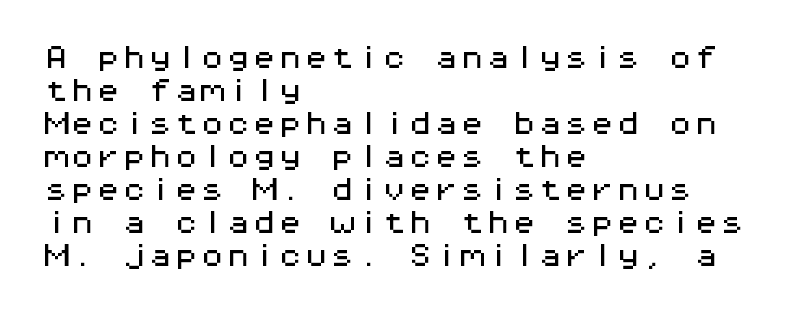
Q: Is the text italic (slanted)? A: No, it is upright.
Q: Is the text underlined? A: No.
Q: How is the paragraph aligned? A: Left-aligned.
Q: Is the spacing between letters normal or unusually wide? A: Normal.
Q: Is the spacing between lines tight, normal or loose? A: Normal.
